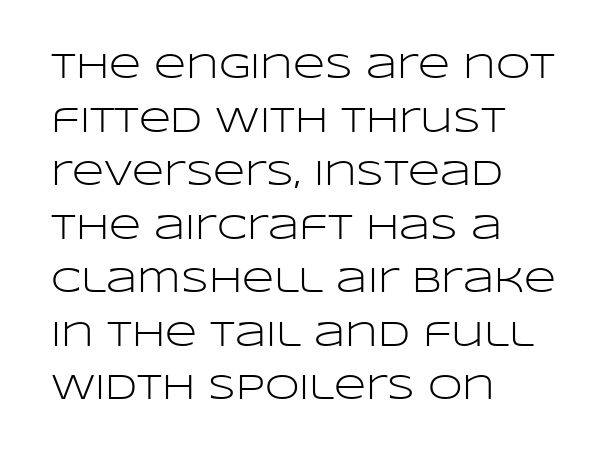
The image shows 35 px light, wide sans-serif type, upright; set left-aligned, normal line spacing (1.53x), normal letter spacing, not underlined; low stroke contrast and a large x-height.
